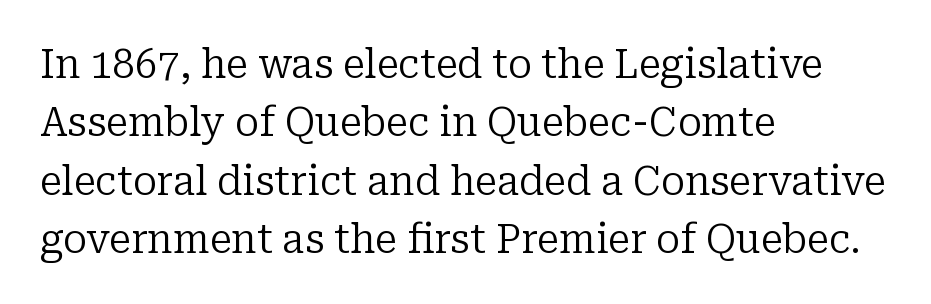
Q: Is the text bold? A: No.
Q: Is the text italic (slanted)? A: No, it is upright.
Q: Is the typeface a serif or a sans-serif typeface? A: Serif.
Q: Is the text underlined? A: No.
Q: How is the paragraph aligned? A: Left-aligned.
Q: Is the spacing between letters normal or unusually wide? A: Normal.
Q: Is the spacing between lines tight, normal or loose? A: Normal.
Q: Width (condensed, normal, or wide)? A: Normal.
Q: Stroke contrast? A: Low.
Q: x-height? A: Medium.
Q: Monospaced? A: No.
